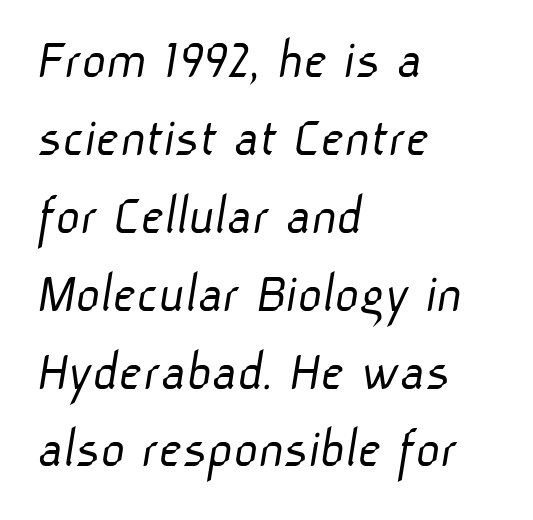
The image shows 59 px light sans-serif type; set left-aligned, normal line spacing (1.32x), normal letter spacing, not underlined; low stroke contrast and a medium x-height.
